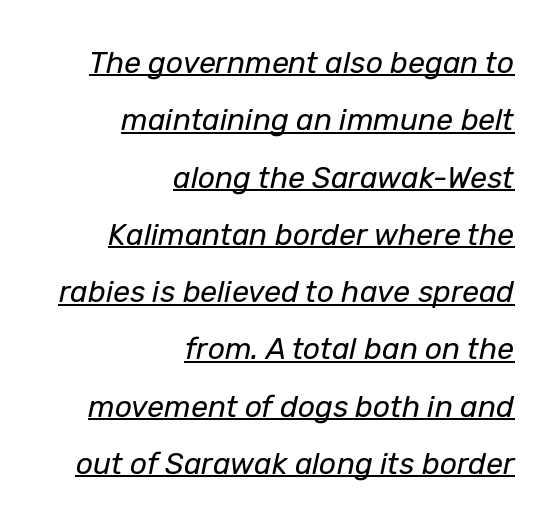
This sample uses plain, unmodified letter spacing. You could not count columns in this text — the font is proportionally spaced. No letter is thick-stroked: the sample isn't bold. The face used here has a pronounced slope to its letters. Leftover space on each line is placed entirely before the opening word. Whoever set this chose breathing room over compactness in the vertical rhythm.
